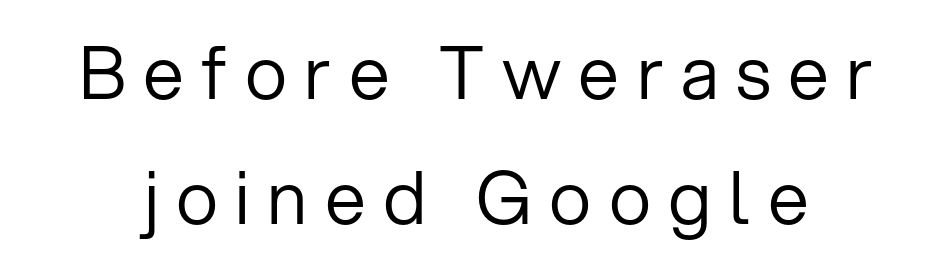
The passage shown is typed in a proportional face where columns would drift. Underline: absent. Does the type have serifs? No, each stem ends abruptly. The typography opts for an upright posture over an oblique one.
